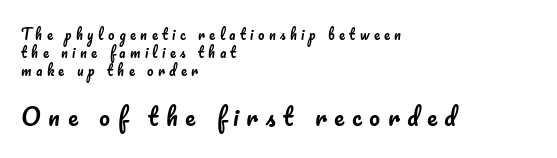
The image shows 24 px text type; set left-aligned, normal line spacing (1.27x), unusually wide letter spacing (+0.32 em), not underlined; the second (bottom) block is 1.71x larger.
